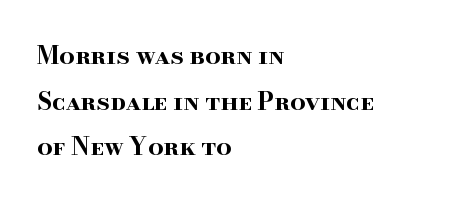
Every letter is thick-stroked: bold, no question. Every row of glyphs begins at an identical x-position on the left. Is there much room between lines? Yes — plenty of vertical air separates them. Any mark beneath the type? The region is blank. The line texture is even and compact thanks to regular tracking.
